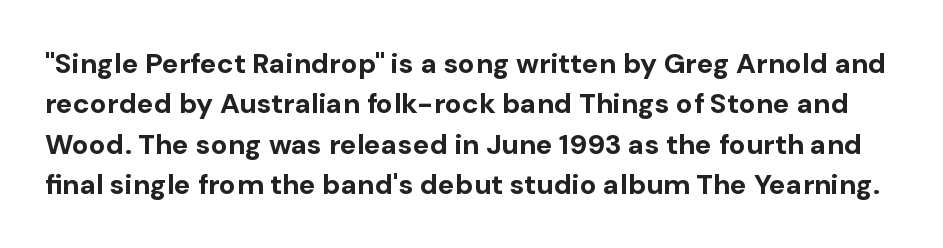
The image shows 28 px bold sans-serif type, upright; set normal line spacing (1.44x), normal letter spacing, not underlined; low stroke contrast and a medium x-height.
